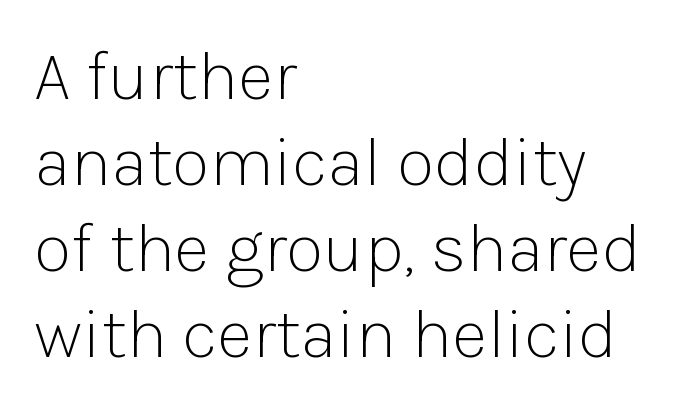
{"serif": "no", "italic": "no", "bold": "no", "weight": "light", "width": "normal", "stroke_contrast": "low", "x_height": "medium", "monospaced": "no", "underline": "no", "align": "left", "line_spacing_ratio": 1.23, "letter_spacing": "normal", "letter_spacing_em": 0.0, "glyph_px": 70}
